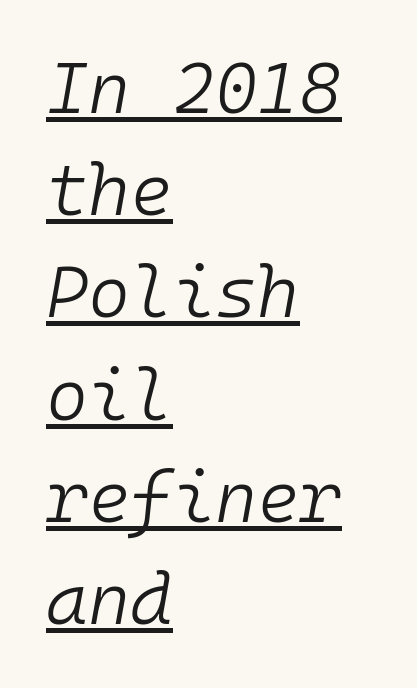
Q: Is the text bold? A: No.
Q: Is the text italic (slanted)? A: Yes, it leans right by about 10 degrees.
Q: Is the text underlined? A: Yes.
Q: How is the paragraph aligned? A: Left-aligned.
Q: Is the spacing between letters normal or unusually wide? A: Normal.
Q: Is the spacing between lines tight, normal or loose? A: Normal.
Q: Width (condensed, normal, or wide)? A: Normal.
Q: Stroke contrast? A: Low.
Q: x-height? A: Medium.
Q: Monospaced? A: Yes.
